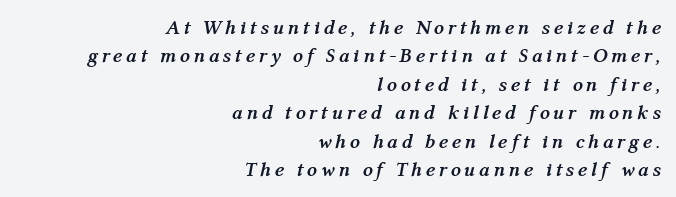
Q: Is the text bold? A: Yes.
Q: Is the text italic (slanted)? A: Yes, it leans right by about 12 degrees.
Q: Is the text underlined? A: No.
Q: How is the paragraph aligned? A: Right-aligned.
Q: Is the spacing between lines tight, normal or loose? A: Normal.
